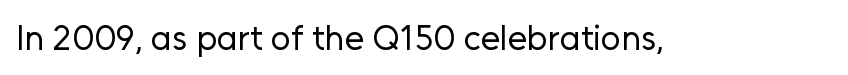
The image shows 35 px regular-weight sans-serif type, upright; set normal letter spacing, not underlined; low stroke contrast and a medium x-height.
